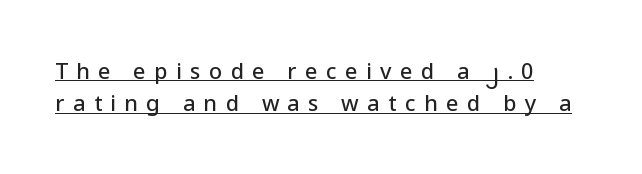
Normally led — the rows are evenly, conventionally spaced. This sample uses an upright cut, with every glyph sitting square on the baseline. The rendered words wear a rule along their underside. The compositor pushed each line to the left boundary. Here the glyphs are tracked loosely, breaking word shapes into spaced letters.
